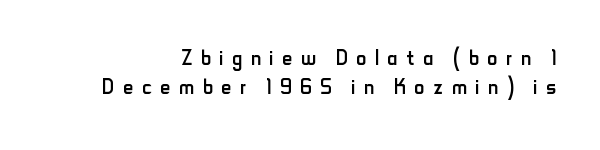
Q: Is the text bold? A: No.
Q: Is the text italic (slanted)? A: No, it is upright.
Q: Is the typeface a serif or a sans-serif typeface? A: Sans-serif.
Q: Is the text underlined? A: No.
Q: Is the spacing between letters normal or unusually wide? A: Unusually wide.
Q: Is the spacing between lines tight, normal or loose? A: Tight.
Q: Width (condensed, normal, or wide)? A: Condensed.
Q: Stroke contrast? A: Low.
Q: x-height? A: Small.
Q: Monospaced? A: No.
